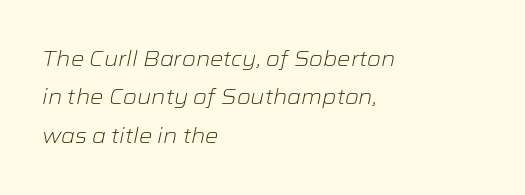
Q: Is the text bold? A: No.
Q: Is the text italic (slanted)? A: Yes, it leans right by about 12 degrees.
Q: Is the text underlined? A: No.
Q: How is the paragraph aligned? A: Left-aligned.
Q: Is the spacing between letters normal or unusually wide? A: Normal.
